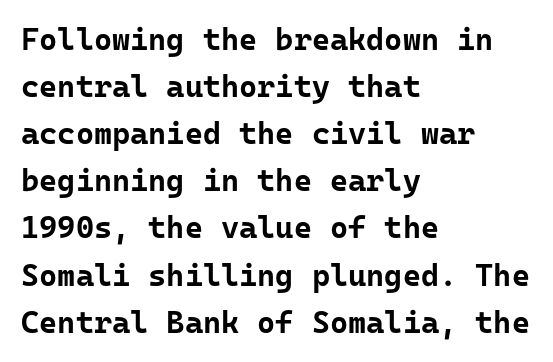
The glyphs are unaccompanied by any horizontal stroke below them. Tall strokes in this sample are plumb rather than angled. The paragraph shown leans on its left margin. A typesetter would label this face a sans.
